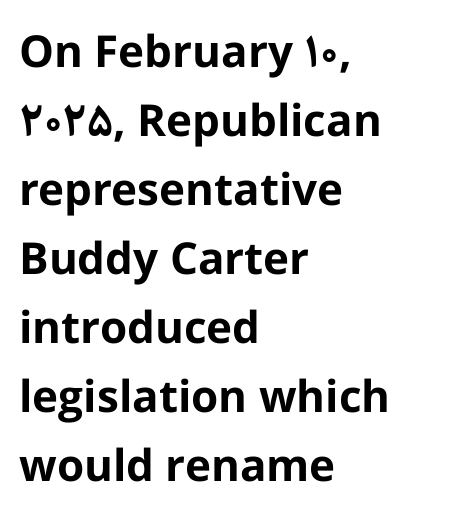
The image shows 44 px bold sans-serif type, upright; set left-aligned, normal line spacing (1.57x), normal letter spacing, not underlined; low stroke contrast and a medium x-height.
